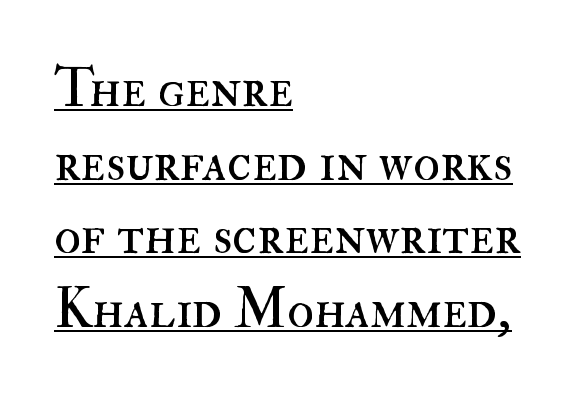
{"italic": "no", "bold": "no", "weight": "regular", "width": "normal", "stroke_contrast": "high", "x_height": "small", "monospaced": "no", "underline": "yes", "align": "left", "line_spacing": "normal", "line_spacing_ratio": 1.34, "letter_spacing": "normal", "letter_spacing_em": 0.0, "glyph_px": 55}
